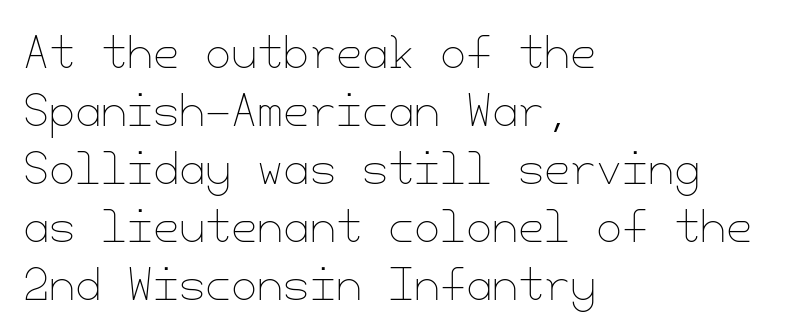
Q: Is the text bold? A: No.
Q: Is the text italic (slanted)? A: No, it is upright.
Q: Is the text underlined? A: No.
Q: How is the paragraph aligned? A: Left-aligned.
Q: Is the spacing between letters normal or unusually wide? A: Normal.
Q: Is the spacing between lines tight, normal or loose? A: Normal.
Q: Width (condensed, normal, or wide)? A: Normal.
Q: Stroke contrast? A: Low.
Q: x-height? A: Small.
